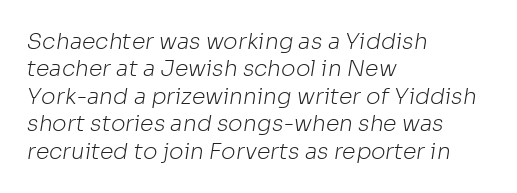
Students, note that the glyphs here touch the page at normal intervals. Honestly, the row spacing looks completely unremarkable. On a weight scale, this lands at 450 or below. Glance below the letters and you will spot only blank space.
